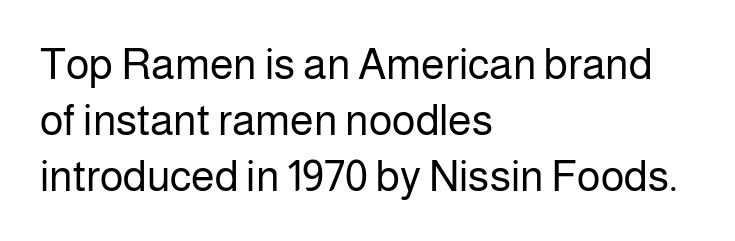
The image shows 43 px regular-weight sans-serif type, upright; set left-aligned, normal line spacing (1.3x), normal letter spacing, not underlined; low stroke contrast and a medium x-height.
